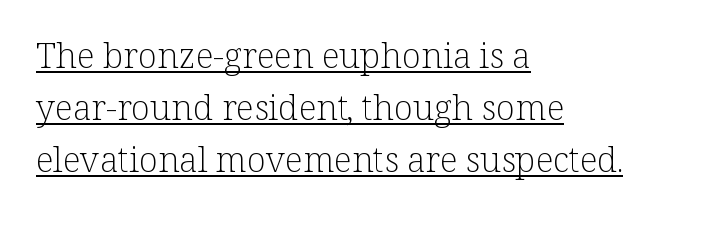
The image shows 35 px light serif type, upright; set left-aligned, normal line spacing (1.49x), normal letter spacing, underlined; low stroke contrast and a medium x-height.
